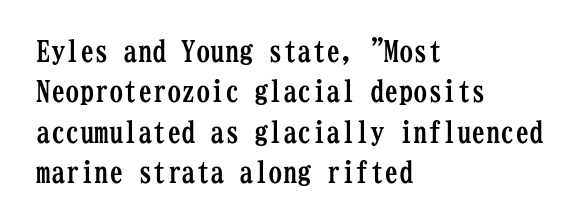
The strokes are fattened all the way to bold. There is no visible air inserted between adjacent glyphs. When letters stand straight like this, we call the style roman or upright. The letters carry serifs — small finishing strokes at the ends of their stems. This sample has the even, mechanical cadence of fixed-width lettering. Visually the block forms a straight wall on the left and a jagged coastline on the right.
